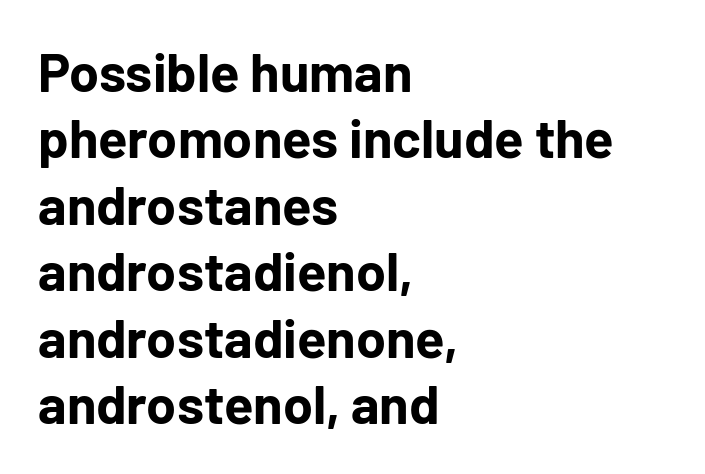
{"serif": "no", "italic": "no", "bold": "yes", "weight": "bold", "width": "normal", "stroke_contrast": "low", "x_height": "medium", "monospaced": "no", "underline": "no", "align": "left", "line_spacing_ratio": 1.23, "letter_spacing": "normal", "letter_spacing_em": 0.0, "glyph_px": 54}
